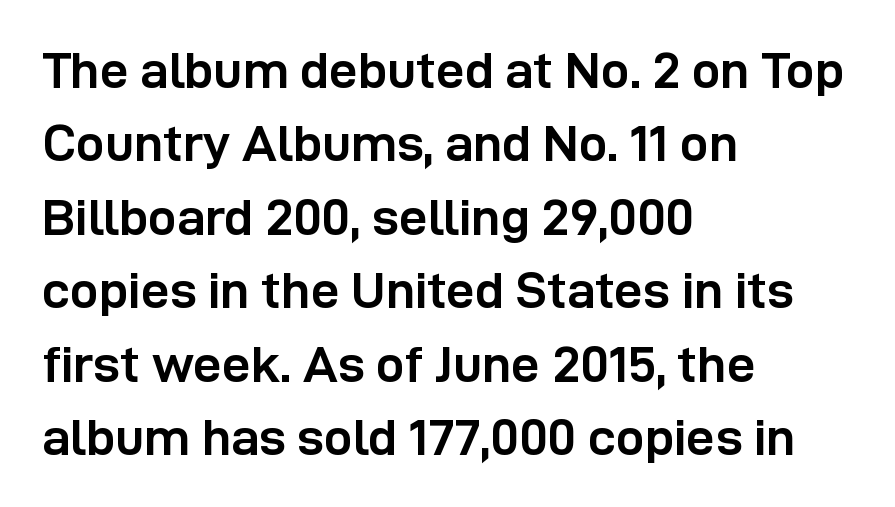
The image shows 51 px semibold sans-serif type, upright; set left-aligned, normal line spacing (1.44x), normal letter spacing, not underlined; low stroke contrast and a medium x-height.
